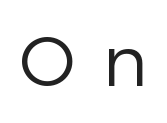
{"serif": "no", "italic": "no", "bold": "no", "weight": "regular", "width": "normal", "stroke_contrast": "low", "x_height": "medium", "monospaced": "no", "underline": "no", "letter_spacing": "wide", "letter_spacing_em": 0.39, "glyph_px": 69}
